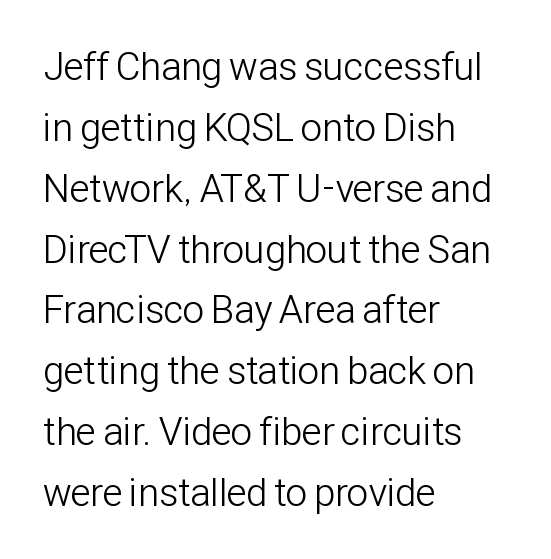
The image shows 39 px light, condensed sans-serif type, upright; set left-aligned, normal line spacing (1.56x), normal letter spacing, not underlined; low stroke contrast and a medium x-height.
